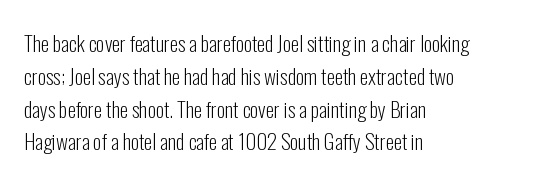
Q: Is the text bold? A: No.
Q: Is the text italic (slanted)? A: No, it is upright.
Q: Is the text underlined? A: No.
Q: How is the paragraph aligned? A: Left-aligned.
Q: Is the spacing between letters normal or unusually wide? A: Normal.
Q: Is the spacing between lines tight, normal or loose? A: Normal.
